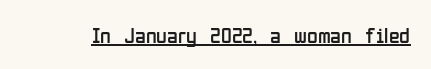
The image shows 22 px text type, upright; set normal letter spacing, underlined.
